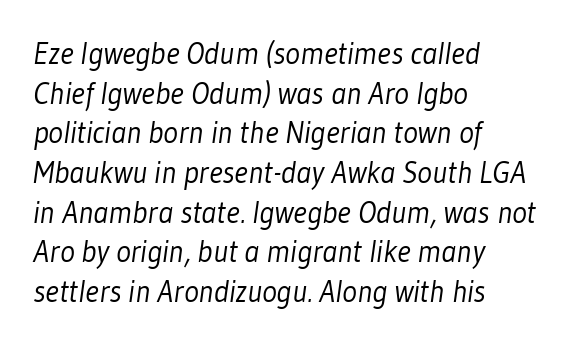
Think of a printed novel: that variable character pitch is what you see here. Is the type heavy? It reads as light-to-regular instead. The baseline area is clear. The designer went with a sans here, leaving each stem footless. A typesetter would call this zero additional tracking. The lines in this sample share a left origin and differ only in where they stop.
